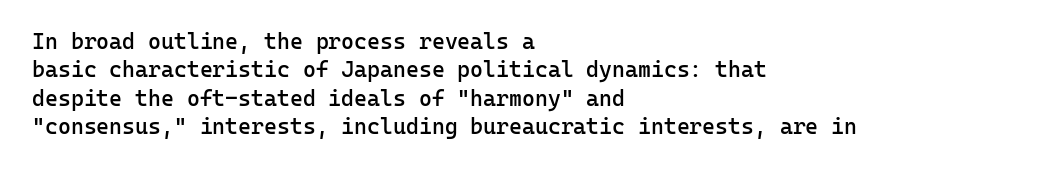
Q: Is the text bold? A: Semi-bold.
Q: Is the text italic (slanted)? A: No, it is upright.
Q: Is the text underlined? A: No.
Q: How is the paragraph aligned? A: Left-aligned.
Q: Is the spacing between letters normal or unusually wide? A: Normal.
Q: Is the spacing between lines tight, normal or loose? A: Normal.
